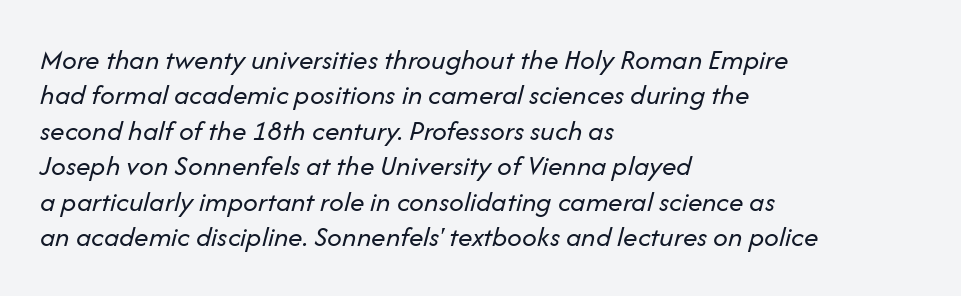
{"italic": "yes", "lean": "right", "slant_degrees": 14, "bold": "no", "weight": "regular", "width": "normal", "stroke_contrast": "low", "x_height": "medium", "monospaced": "no", "underline": "no", "align": "left", "line_spacing_ratio": 1.22, "letter_spacing": "normal", "letter_spacing_em": 0.0, "glyph_px": 29}
